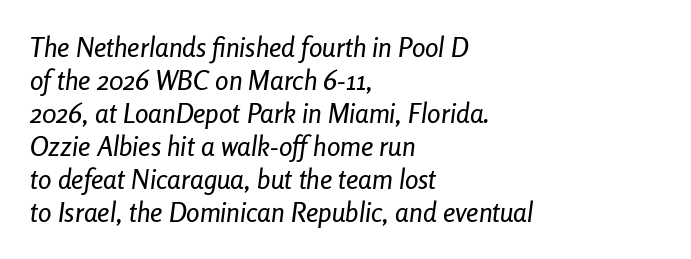
The image shows 27 px text type, italic (leaning right); set left-aligned, line spacing 1.22x, normal letter spacing, not underlined.
